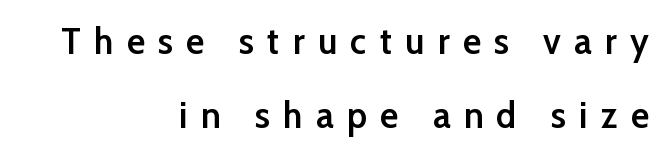
A great deal of white space separates one row of letters from the next. Has an underline been added? It has not. The letterforms stand isolated, each surrounded by extra space. The letters advance in unequal steps, a hallmark of proportional type. In terms of weight, the rendering is demibold, just under bold. Italic? Not at all — the glyphs are vertical.
